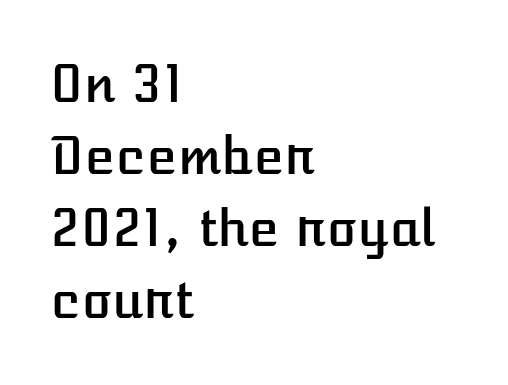
{"italic": "no", "width": "normal", "stroke_contrast": "low", "x_height": "medium", "monospaced": "no", "underline": "no", "align": "left", "line_spacing": "normal", "line_spacing_ratio": 1.44, "letter_spacing": "normal", "letter_spacing_em": 0.0, "glyph_px": 50}
